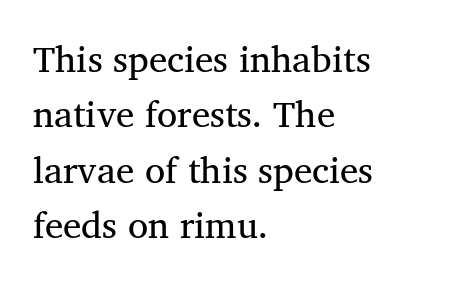
Q: Is the text bold? A: No.
Q: Is the typeface a serif or a sans-serif typeface? A: Serif.
Q: Is the text underlined? A: No.
Q: How is the paragraph aligned? A: Left-aligned.
Q: Is the spacing between letters normal or unusually wide? A: Normal.
Q: Is the spacing between lines tight, normal or loose? A: Normal.
Q: Width (condensed, normal, or wide)? A: Normal.
Q: Stroke contrast? A: Medium.
Q: x-height? A: Medium.
Q: Monospaced? A: No.
